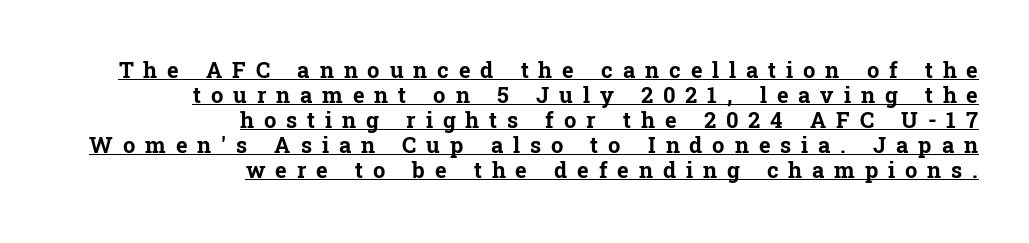
The image shows 22 px bold type, upright; set right-aligned, tight line spacing (1.14x), unusually wide letter spacing (+0.45 em), underlined.
